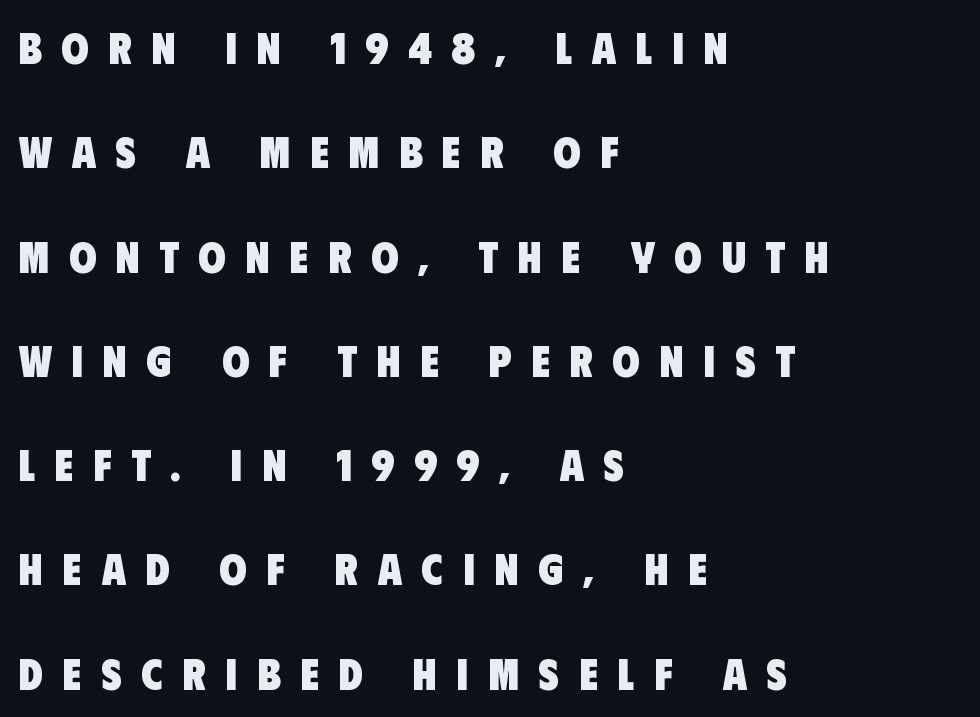
{"serif": "no", "bold": "yes", "weight": "heavy", "width": "condensed", "stroke_contrast": "low", "x_height": "large", "monospaced": "no", "underline": "no", "align": "left", "line_spacing": "loose", "line_spacing_ratio": 2.37, "letter_spacing": "wide", "letter_spacing_em": 0.45, "glyph_px": 44}
